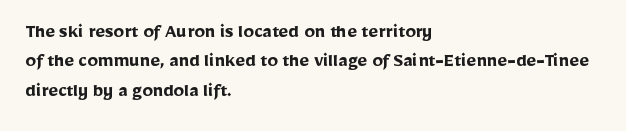
Posture: upright roman. Underlining? Definitely not there. Each line starts at the same left margin while the right side varies. Stroke thickness is high; the sample reads as a true bold. The block of text has a typical density, with ordinary space between rows.
